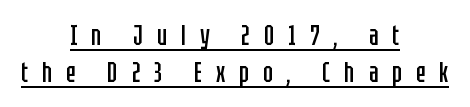
Q: Is the text bold? A: No.
Q: Is the text italic (slanted)? A: No, it is upright.
Q: Is the typeface a serif or a sans-serif typeface? A: Sans-serif.
Q: Is the text underlined? A: Yes.
Q: How is the paragraph aligned? A: Centered.
Q: Is the spacing between letters normal or unusually wide? A: Unusually wide.
Q: Is the spacing between lines tight, normal or loose? A: Normal.
Q: Width (condensed, normal, or wide)? A: Condensed.
Q: Stroke contrast? A: Low.
Q: x-height? A: Large.
Q: Monospaced? A: No.
